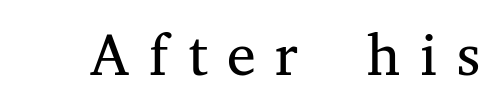
{"serif": "yes", "italic": "no", "bold": "no", "weight": "regular", "width": "normal", "stroke_contrast": "medium", "x_height": "medium", "monospaced": "no", "underline": "no", "letter_spacing": "wide", "letter_spacing_em": 0.34, "glyph_px": 58}
